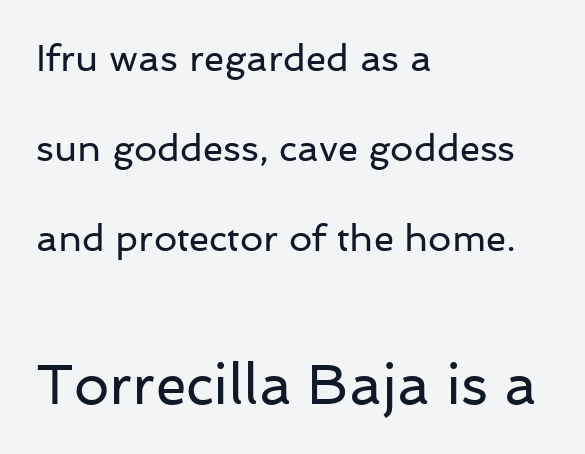
Q: Is the text bold? A: No.
Q: Is the text italic (slanted)? A: No, it is upright.
Q: Is the typeface a serif or a sans-serif typeface? A: Sans-serif.
Q: Is the text underlined? A: No.
Q: How is the paragraph aligned? A: Left-aligned.
Q: Is the spacing between letters normal or unusually wide? A: Normal.
Q: Is the spacing between lines tight, normal or loose? A: Loose.
Q: Which block of text is set in a larger size, the first (top) or the second (bottom)? A: The second (bottom) one.
Q: Width (condensed, normal, or wide)? A: Normal.
Q: Stroke contrast? A: Low.
Q: x-height? A: Medium.
Q: Monospaced? A: No.
